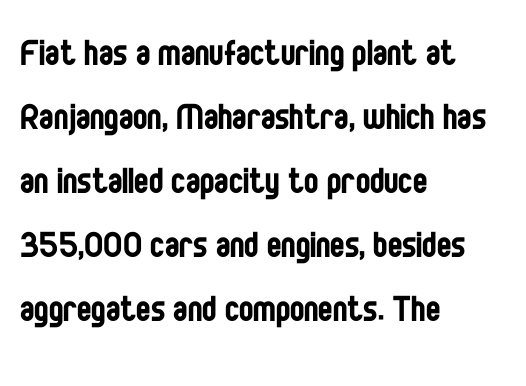
Students, note that the glyphs here touch the page at normal intervals. Stems here are at most as thick as an everyday book face. Successive baselines arrive at the customary interval. The space beneath each line is pristine and unruled. The face used here is proportionally spaced, like ordinary book or web type. The lines are quadded left.
